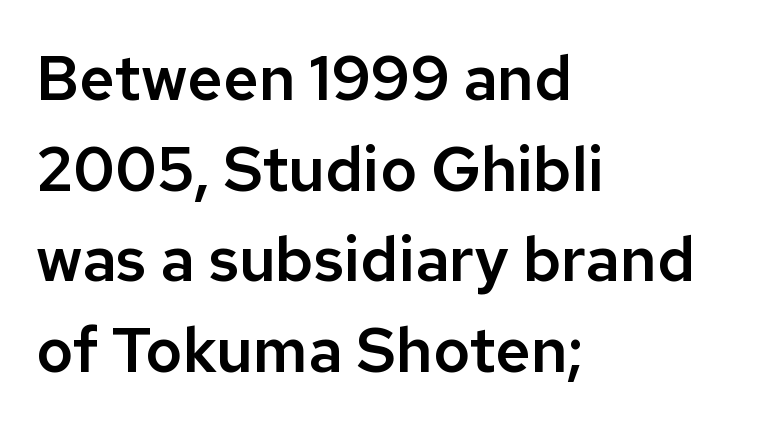
Where is the straight margin? On the left. Font category for this specimen: sans-serif. Baseline-to-baseline distance is the conventional proportion of letter height. The letters advance in unequal steps, a hallmark of proportional type.
